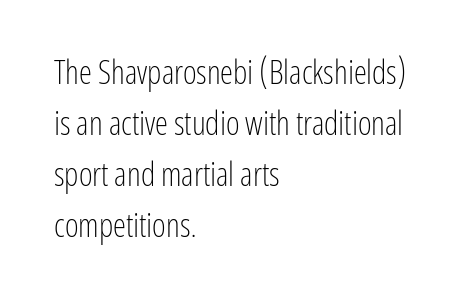
The image shows 33 px light, condensed sans-serif type, upright; set left-aligned, normal line spacing (1.55x), normal letter spacing, not underlined; low stroke contrast and a medium x-height.
